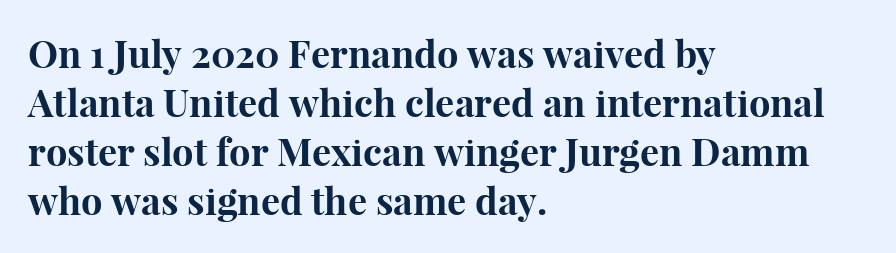
The image shows 38 px bold serif type, upright; set left-aligned, normal line spacing (1.29x), normal letter spacing, not underlined; high stroke contrast and a medium x-height.
